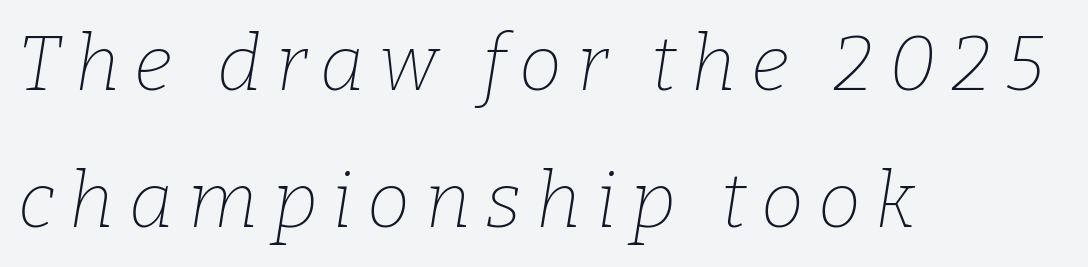
The image shows 77 px thin serif type, italic (leaning right); set left-aligned, line spacing 1.78x, not underlined; low stroke contrast and a medium x-height.
